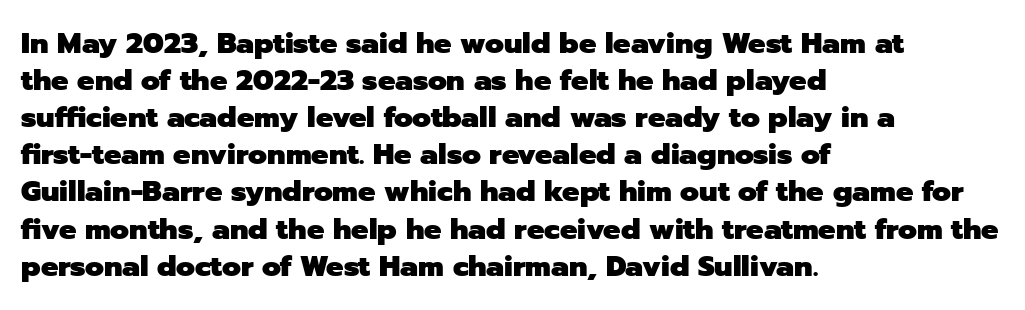
The image shows 29 px heavy sans-serif type, upright; set left-aligned, normal line spacing (1.28x), normal letter spacing, not underlined; low stroke contrast and a medium x-height.
